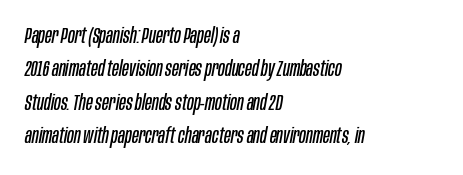
Q: Is the text bold? A: No.
Q: Is the text italic (slanted)? A: Yes, it leans right by about 10 degrees.
Q: Is the text underlined? A: No.
Q: How is the paragraph aligned? A: Left-aligned.
Q: Is the spacing between letters normal or unusually wide? A: Normal.
Q: Is the spacing between lines tight, normal or loose? A: Normal.
